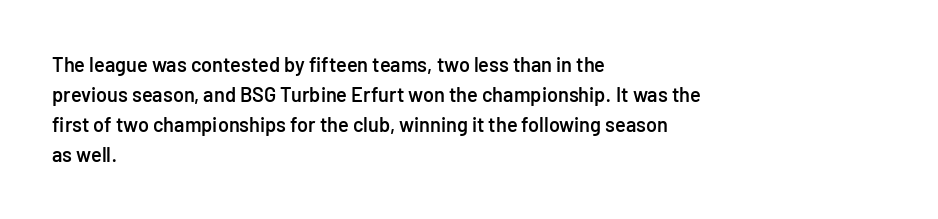
The line-height multiplier appears to be the usual default. This is the regular roman posture of the typeface. This rendering uses left alignment, leaving the right contour irregular. Only glyphs here, with clear space below each row. Default kerning and tracking; the words read as compact shapes.
